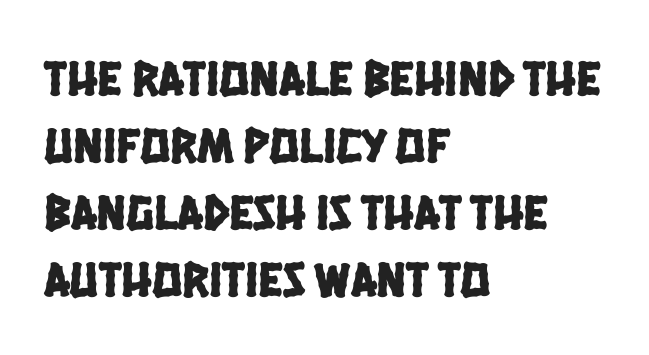
Type without underlining. The rows are spaced the way most documents space them. Does extra space separate the letters? No, they use regular spacing. Observe the absence of serifs on each vertical stroke in this sample.
